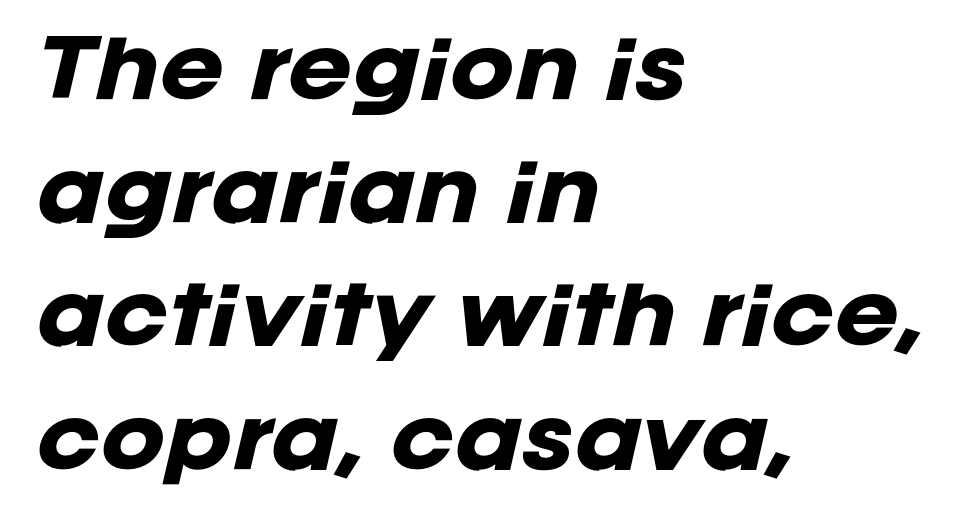
Q: Is the text bold? A: Yes.
Q: Is the text italic (slanted)? A: Yes, it leans right by about 12 degrees.
Q: Is the text underlined? A: No.
Q: How is the paragraph aligned? A: Left-aligned.
Q: Is the spacing between letters normal or unusually wide? A: Normal.
Q: Is the spacing between lines tight, normal or loose? A: Normal.
Q: Width (condensed, normal, or wide)? A: Normal.
Q: Stroke contrast? A: Low.
Q: x-height? A: Large.
Q: Monospaced? A: No.
